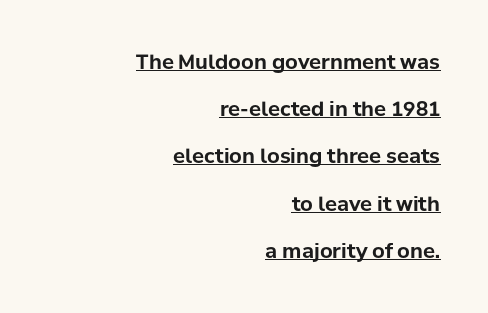
The image shows 20 px bold type, upright; set right-aligned, loose line spacing (2.36x), normal letter spacing, underlined.
